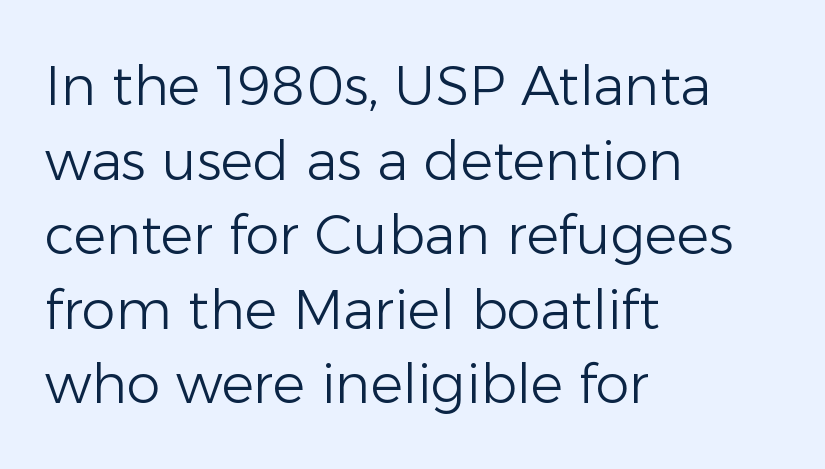
{"serif": "no", "italic": "no", "bold": "no", "weight": "light", "width": "normal", "stroke_contrast": "low", "x_height": "medium", "monospaced": "no", "underline": "no", "align": "left", "line_spacing": "normal", "line_spacing_ratio": 1.38, "letter_spacing": "normal", "letter_spacing_em": 0.0, "glyph_px": 54}
